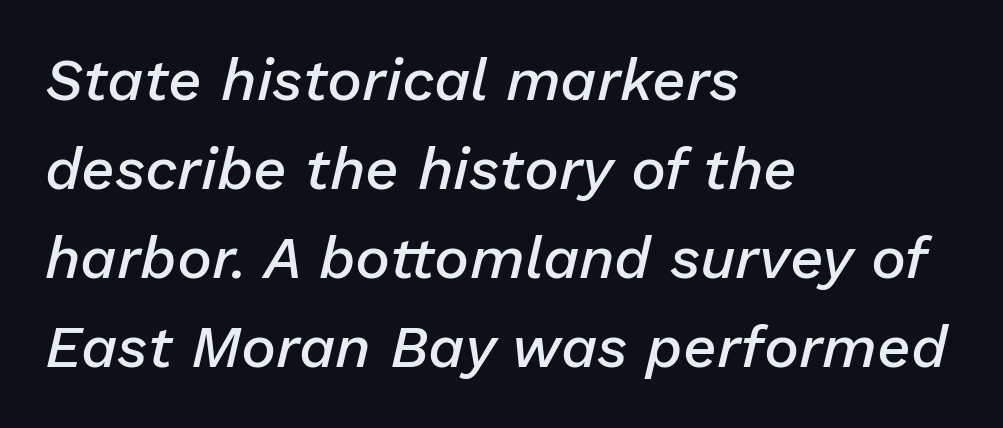
The image shows 59 px semibold type, italic (leaning right); set left-aligned, normal line spacing (1.51x), normal letter spacing, not underlined; low stroke contrast and a medium x-height.
